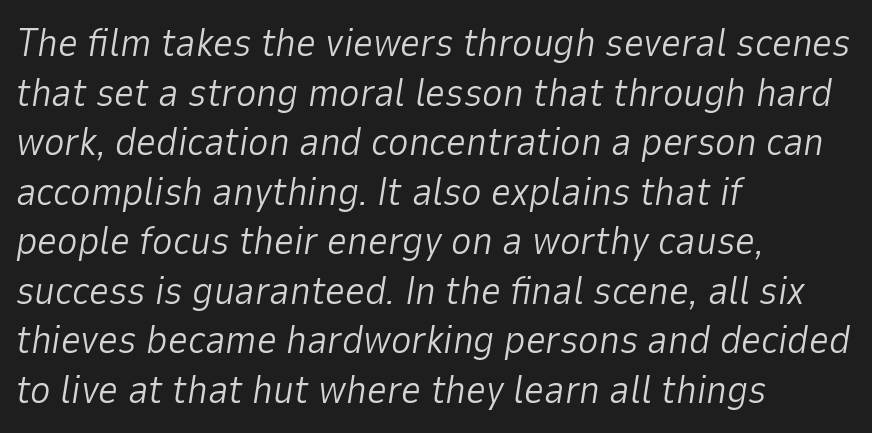
Q: Is the text bold? A: No.
Q: Is the text italic (slanted)? A: Yes, it leans right by about 9 degrees.
Q: Is the text underlined? A: No.
Q: How is the paragraph aligned? A: Left-aligned.
Q: Is the spacing between letters normal or unusually wide? A: Normal.
Q: Is the spacing between lines tight, normal or loose? A: Normal.
Q: Width (condensed, normal, or wide)? A: Normal.
Q: Stroke contrast? A: Low.
Q: x-height? A: Medium.
Q: Monospaced? A: No.
